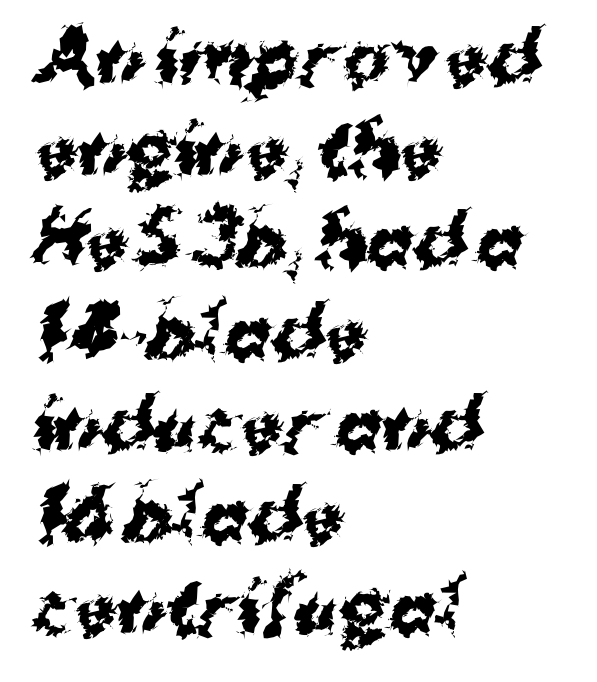
Layout note: lines flush left. The letters advance in unequal steps, a hallmark of proportional type. Heft: maximum for text — a bold. The vertical gap from one line to the next is medium. Words appear dense and cohesive because spacing is normal. A clean baseline with only descenders dipping below it.
